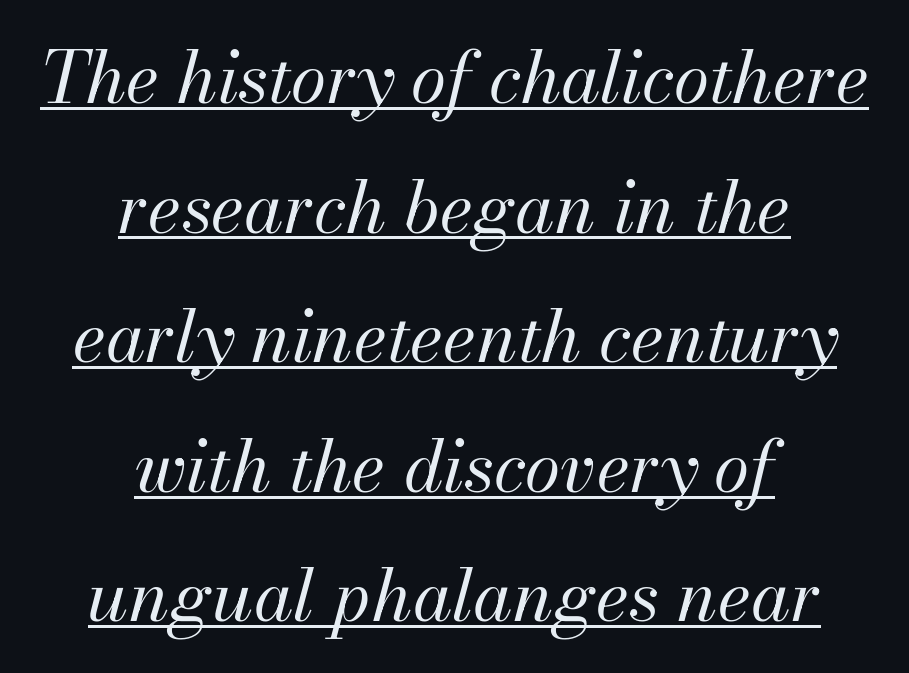
Q: Is the text bold? A: No.
Q: Is the text italic (slanted)? A: Yes, it leans right by about 13 degrees.
Q: Is the text underlined? A: Yes.
Q: How is the paragraph aligned? A: Centered.
Q: Is the spacing between letters normal or unusually wide? A: Normal.
Q: Width (condensed, normal, or wide)? A: Normal.
Q: Stroke contrast? A: Medium.
Q: x-height? A: Small.
Q: Monospaced? A: No.
